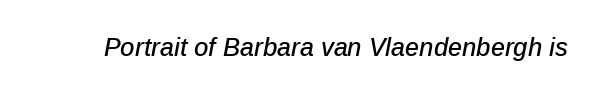
The image shows 25 px text type, italic (leaning right); set normal letter spacing, not underlined.
